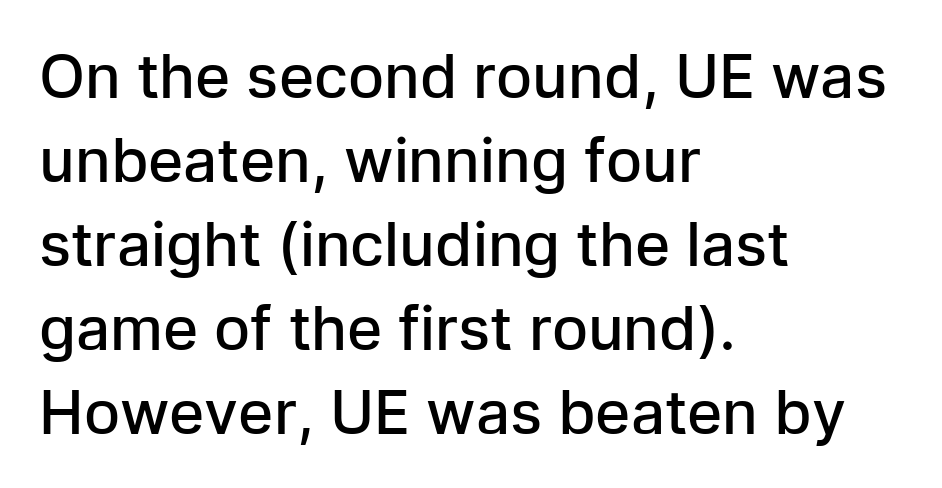
The image shows 60 px semibold sans-serif type, upright; set left-aligned, normal line spacing (1.4x), normal letter spacing, not underlined; low stroke contrast and a medium x-height.
